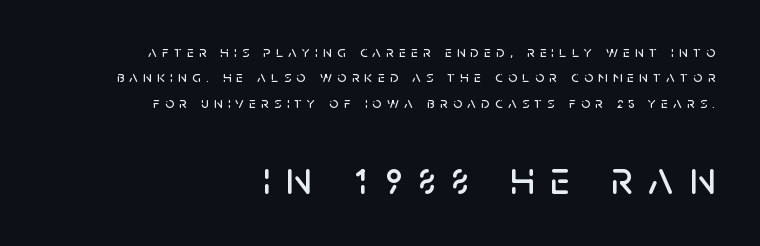
The text was rendered using a sans face with plain stroke endings. You could not count columns in this text — the font is proportionally spaced. Alignment: flush right. Vertical strokes here are truly vertical. A clean baseline with only descenders dipping below it.
